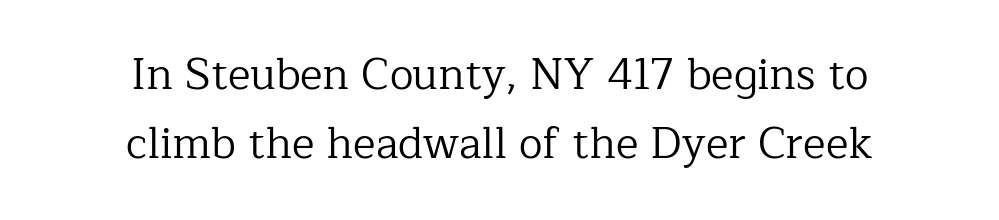
{"serif": "yes", "italic": "no", "bold": "no", "weight": "regular", "width": "normal", "stroke_contrast": "low", "x_height": "medium", "monospaced": "no", "underline": "no", "align": "center", "line_spacing": "normal", "line_spacing_ratio": 1.61, "letter_spacing": "normal", "letter_spacing_em": 0.0, "glyph_px": 43}
